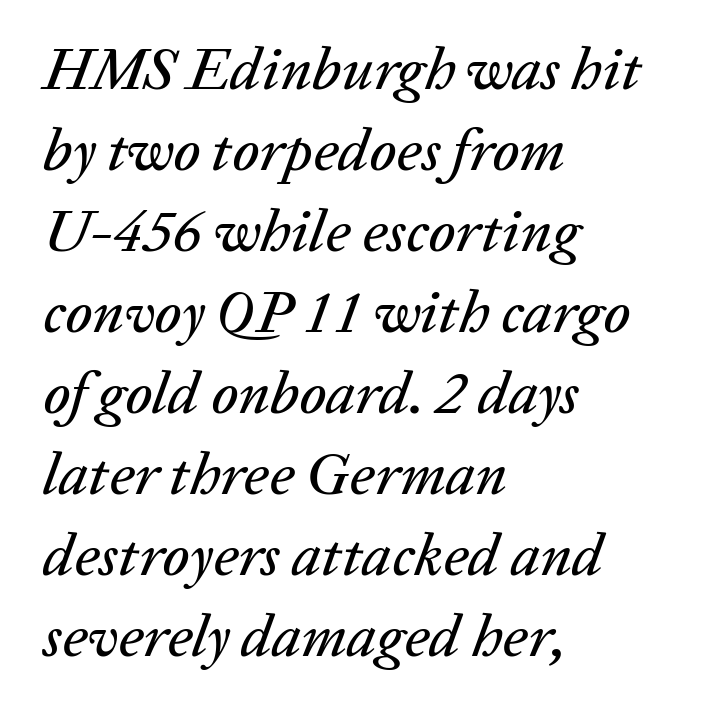
Q: Is the text italic (slanted)? A: Yes, it leans right by about 20 degrees.
Q: Is the text underlined? A: No.
Q: How is the paragraph aligned? A: Left-aligned.
Q: Is the spacing between letters normal or unusually wide? A: Normal.
Q: Is the spacing between lines tight, normal or loose? A: Normal.
Q: Width (condensed, normal, or wide)? A: Normal.
Q: Stroke contrast? A: Low.
Q: x-height? A: Medium.
Q: Monospaced? A: No.
